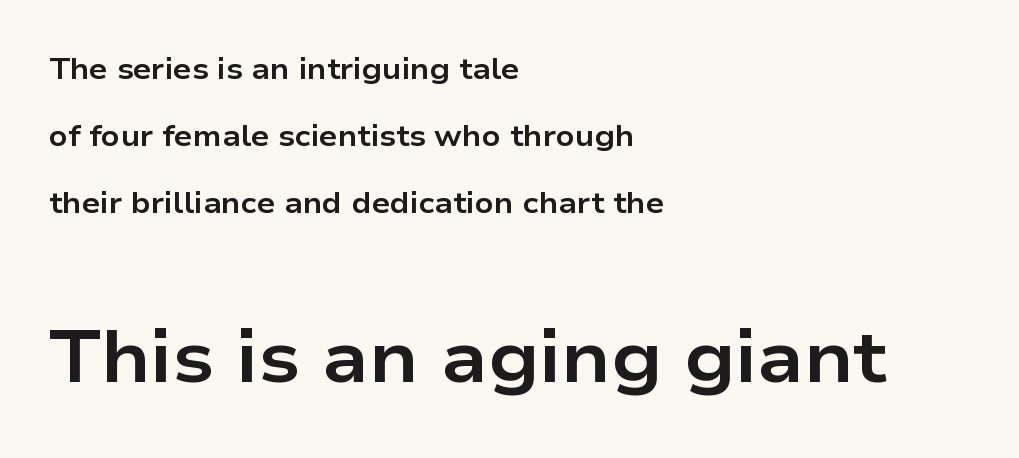
{"serif": "no", "italic": "no", "bold": "yes", "weight": "bold", "width": "wide", "stroke_contrast": "low", "x_height": "medium", "monospaced": "no", "underline": "no", "align": "left", "line_spacing": "loose", "line_spacing_ratio": 2.31, "letter_spacing": "normal", "letter_spacing_em": 0.0, "larger_block": "second", "size_ratio": 2.52, "glyph_px": 73}
